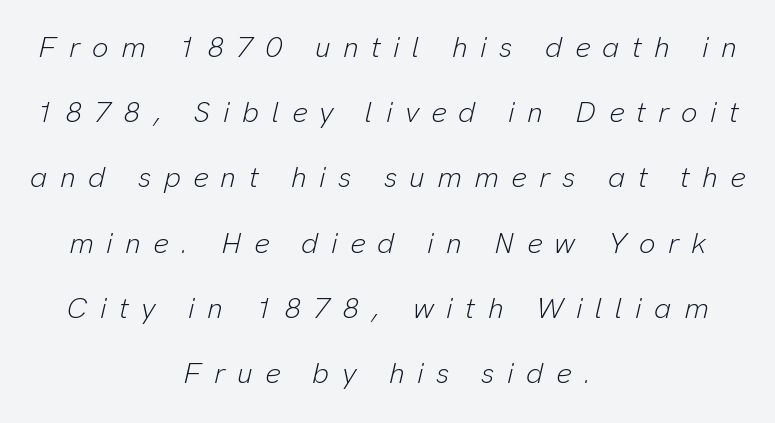
The letters are slanted; this is an italic face. The line-height multiplier appears high, well above default. This is not heavy type; no bold has been used. Bare-footed words on every line. Casual observation: everything's sitting right in the middle. The rendering uses natural spacing where letterforms have individual widths.
